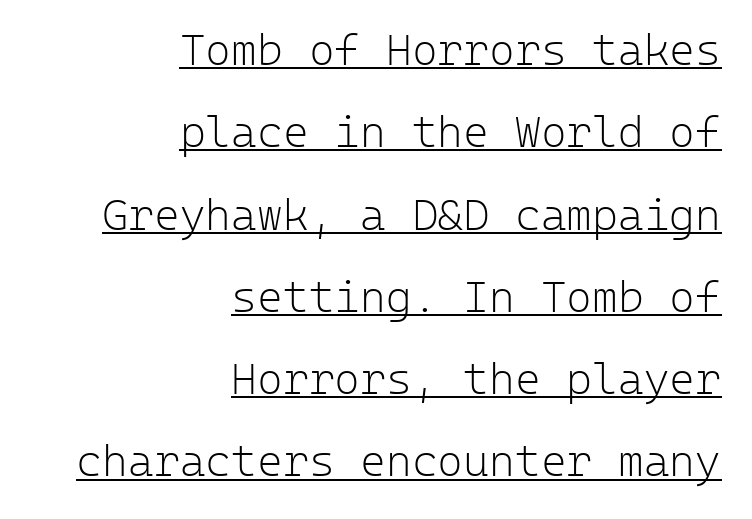
Q: Is the text bold? A: No.
Q: Is the text italic (slanted)? A: No, it is upright.
Q: Is the typeface a serif or a sans-serif typeface? A: Sans-serif.
Q: Is the text underlined? A: Yes.
Q: How is the paragraph aligned? A: Right-aligned.
Q: Is the spacing between letters normal or unusually wide? A: Normal.
Q: Width (condensed, normal, or wide)? A: Normal.
Q: Stroke contrast? A: Low.
Q: x-height? A: Medium.
Q: Monospaced? A: Yes.
